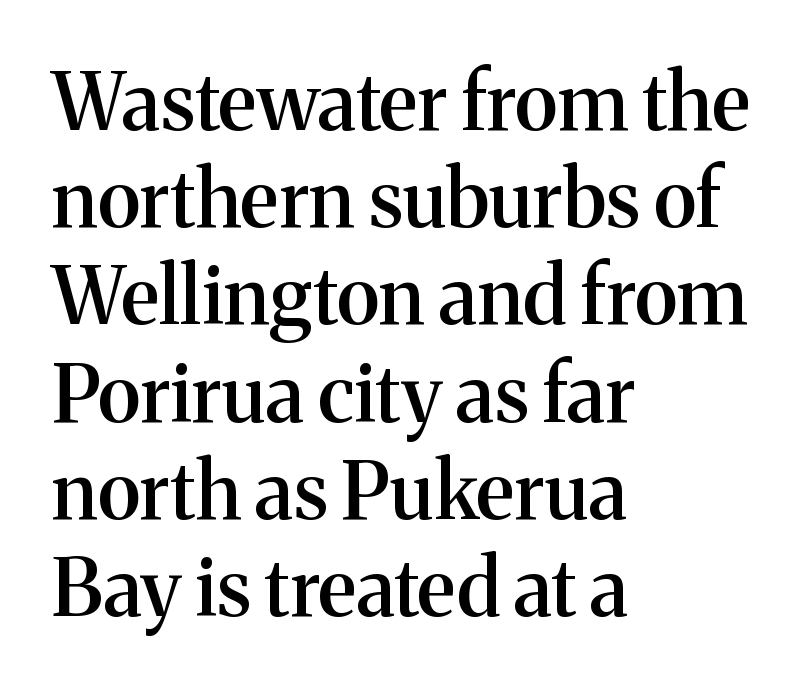
{"serif": "yes", "italic": "no", "bold": "semi", "weight": "semibold", "width": "normal", "stroke_contrast": "medium", "x_height": "medium", "monospaced": "no", "underline": "no", "align": "left", "line_spacing_ratio": 1.23, "letter_spacing": "normal", "letter_spacing_em": 0.0, "glyph_px": 79}
